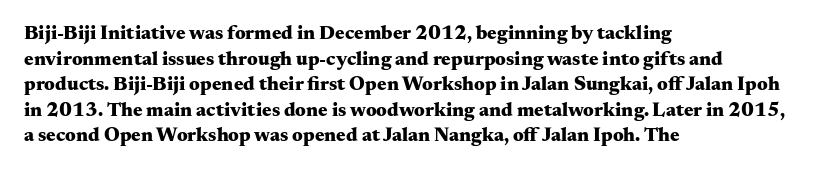
Q: Is the text bold? A: Yes.
Q: Is the text italic (slanted)? A: No, it is upright.
Q: Is the text underlined? A: No.
Q: How is the paragraph aligned? A: Left-aligned.
Q: Is the spacing between letters normal or unusually wide? A: Normal.
Q: Is the spacing between lines tight, normal or loose? A: Normal.
